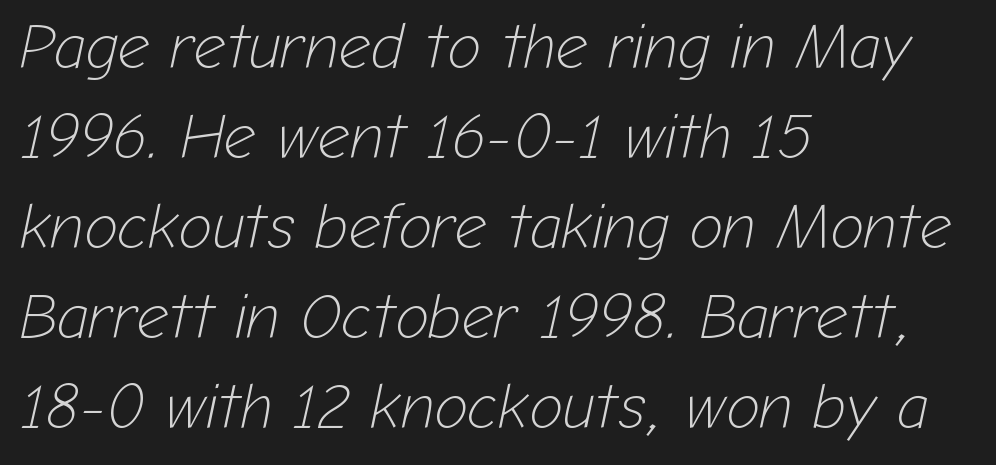
Q: Is the text bold? A: No.
Q: Is the text italic (slanted)? A: Yes, it leans right by about 12 degrees.
Q: Is the text underlined? A: No.
Q: How is the paragraph aligned? A: Left-aligned.
Q: Is the spacing between letters normal or unusually wide? A: Normal.
Q: Is the spacing between lines tight, normal or loose? A: Normal.
Q: Width (condensed, normal, or wide)? A: Normal.
Q: Stroke contrast? A: Low.
Q: x-height? A: Medium.
Q: Monospaced? A: No.
